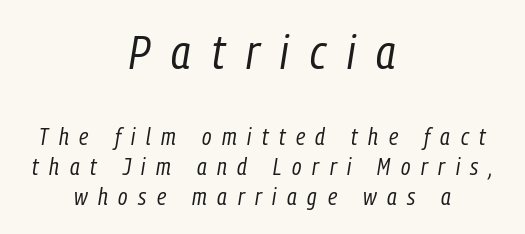
Q: Is the text bold? A: No.
Q: Is the text italic (slanted)? A: Yes, it leans right by about 9 degrees.
Q: Is the text underlined? A: No.
Q: How is the paragraph aligned? A: Centered.
Q: Is the spacing between letters normal or unusually wide? A: Unusually wide.
Q: Is the spacing between lines tight, normal or loose? A: Normal.
Q: Which block of text is set in a larger size, the first (top) or the second (bottom)? A: The first (top) one.
Q: Width (condensed, normal, or wide)? A: Condensed.
Q: Stroke contrast? A: Low.
Q: x-height? A: Medium.
Q: Monospaced? A: No.
